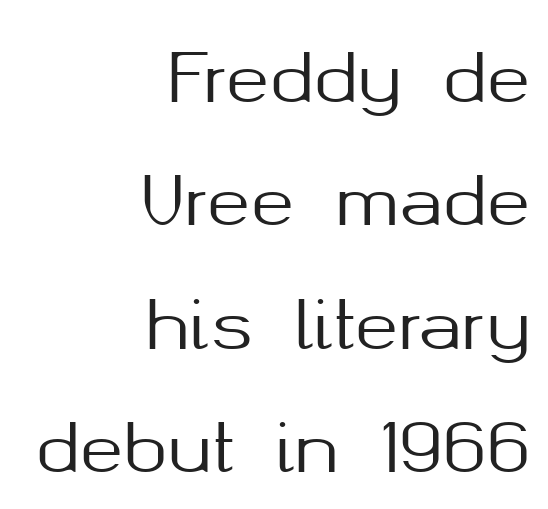
{"serif": "no", "italic": "no", "width": "normal", "stroke_contrast": "medium", "x_height": "medium", "monospaced": "no", "underline": "no", "align": "right", "line_spacing_ratio": 1.87, "letter_spacing": "normal", "letter_spacing_em": 0.0, "glyph_px": 66}
